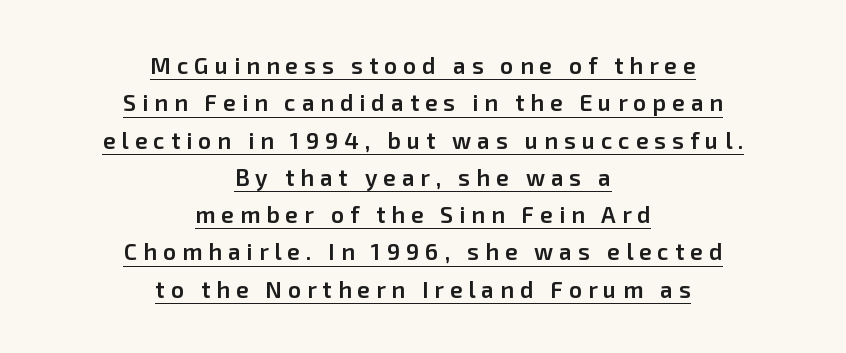
The image shows 23 px text type, upright; set centered, normal line spacing (1.62x), unusually wide letter spacing (+0.26 em), underlined.
